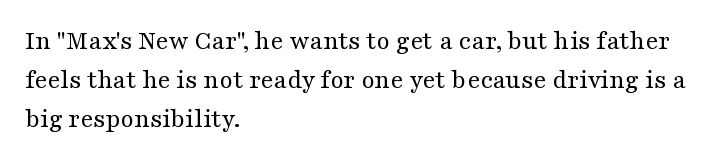
{"italic": "no", "bold": "no", "underline": "no", "align": "left", "line_spacing": "normal", "line_spacing_ratio": 1.45, "letter_spacing": "normal", "letter_spacing_em": 0.0, "glyph_px": 27}
